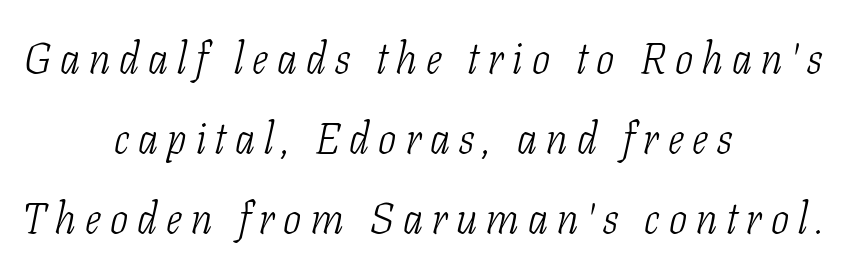
{"serif": "yes", "italic": "yes", "lean": "right", "slant_degrees": 11, "bold": "no", "weight": "light", "width": "condensed", "stroke_contrast": "low", "x_height": "medium", "monospaced": "no", "underline": "no", "align": "center", "line_spacing_ratio": 1.86, "letter_spacing": "wide", "letter_spacing_em": 0.21, "glyph_px": 43}
